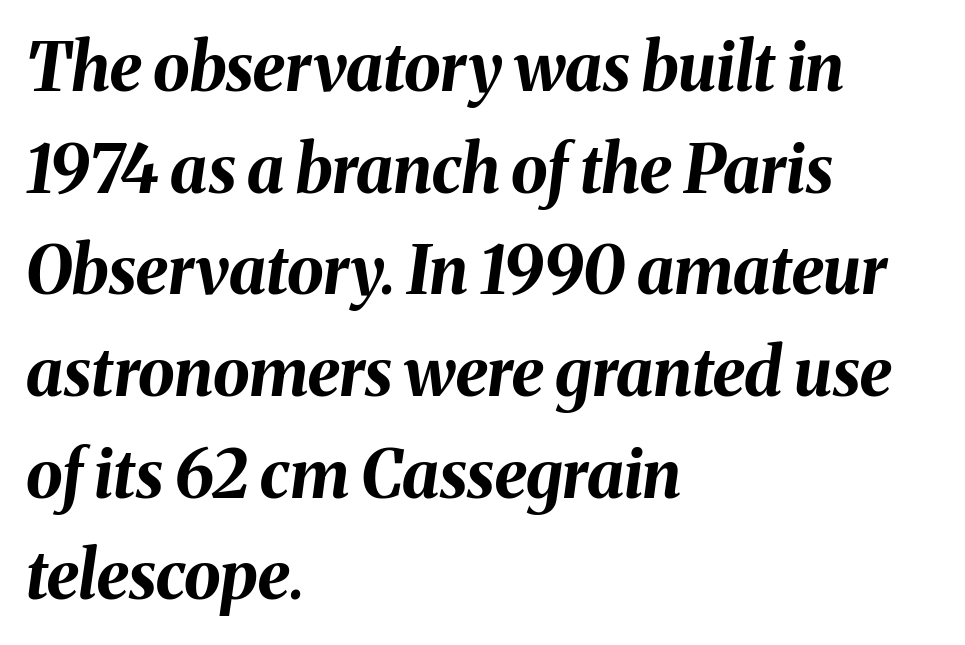
{"italic": "yes", "lean": "right", "slant_degrees": 8, "bold": "yes", "weight": "bold", "width": "normal", "stroke_contrast": "medium", "x_height": "medium", "monospaced": "no", "underline": "no", "align": "left", "line_spacing": "normal", "line_spacing_ratio": 1.54, "letter_spacing": "normal", "letter_spacing_em": 0.0, "glyph_px": 66}
